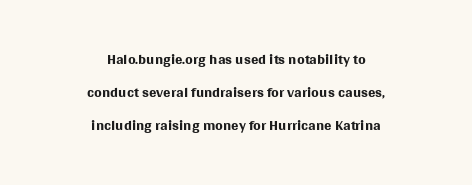
The font's upright variant was chosen for this text. The lines sit at an ordinary, default distance from one another. How are the letters spaced? Ordinarily, with no added tracking. Compared with a flush-left layout, this one balances lines on the center instead.
